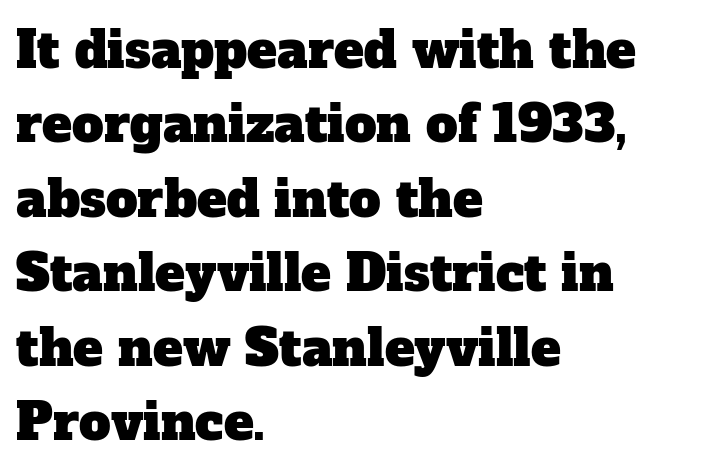
{"serif": "yes", "width": "normal", "stroke_contrast": "low", "x_height": "medium", "monospaced": "no", "underline": "no", "align": "left", "line_spacing": "normal", "line_spacing_ratio": 1.49, "letter_spacing": "normal", "letter_spacing_em": 0.0, "glyph_px": 50}
